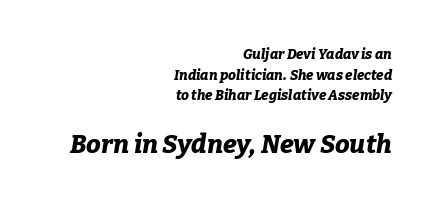
The face used here has a pronounced slope to its letters. Weight check: bold — yes, fully. This sample uses plain, unmodified letter spacing. Horizontally, the lines are justified to the trailing edge only.
